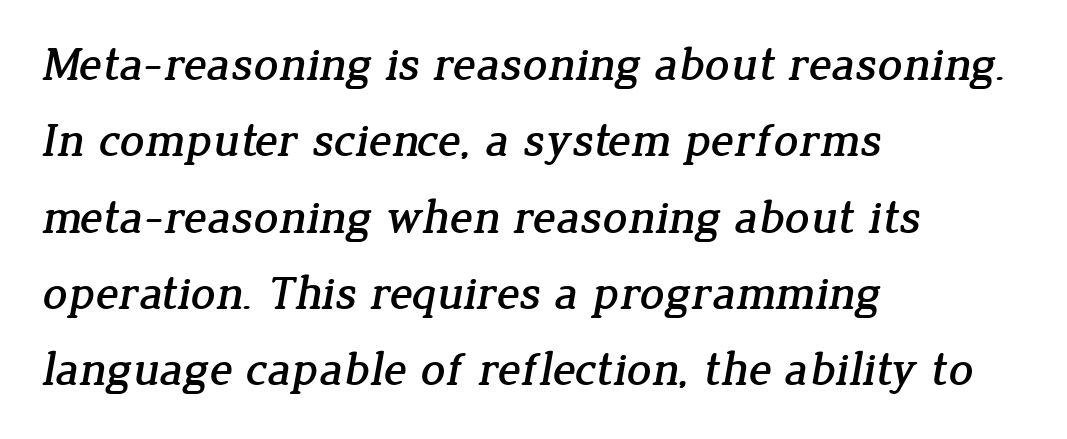
Q: Is the typeface a serif or a sans-serif typeface? A: Serif.
Q: Is the text underlined? A: No.
Q: How is the paragraph aligned? A: Left-aligned.
Q: Is the spacing between letters normal or unusually wide? A: Normal.
Q: Is the spacing between lines tight, normal or loose? A: Normal.
Q: Width (condensed, normal, or wide)? A: Normal.
Q: Stroke contrast? A: Low.
Q: x-height? A: Medium.
Q: Monospaced? A: No.
